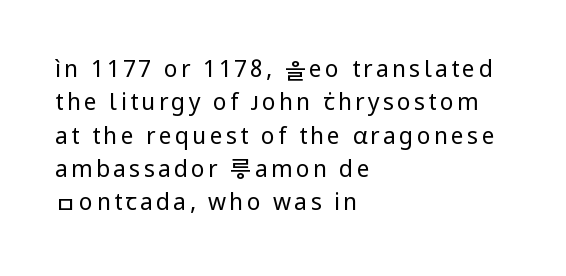
The image shows 23 px text type, upright; set left-aligned, normal line spacing (1.45x), not underlined.
